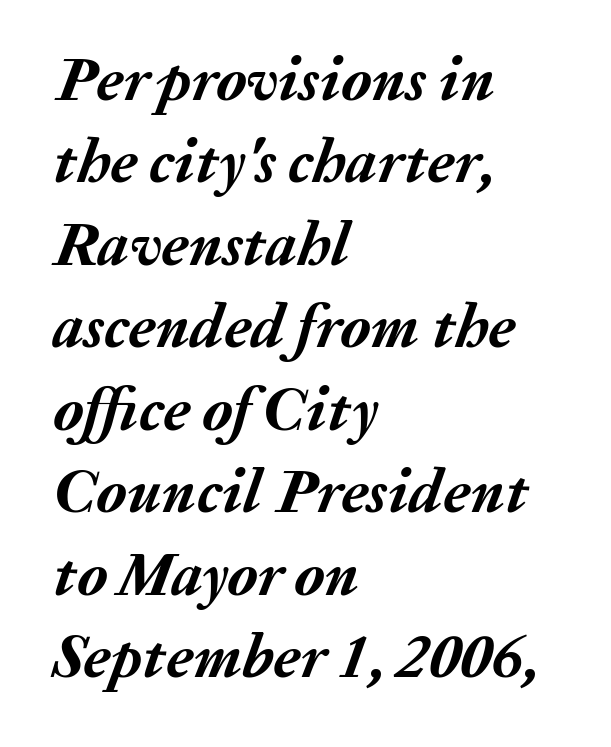
You could not count columns in this text — the font is proportionally spaced. Inter-character spacing is left at the font's built-in metrics. Typesetter's note: full bold, strokes at maximum text heaviness. In terms of posture, this sample is oblique.
